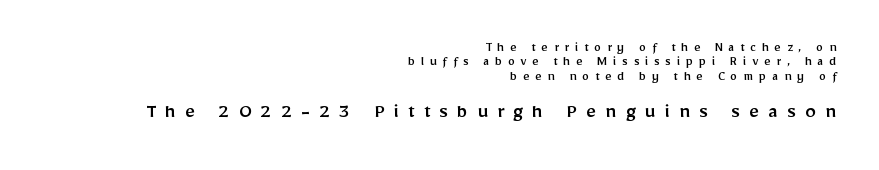
Line ends are locked; line starts wander. The more generous point size was reserved for the lower chunk. It's the straight-up-and-down kind of type. Vertical spacing — tight. Has an underline been added? It has not.
